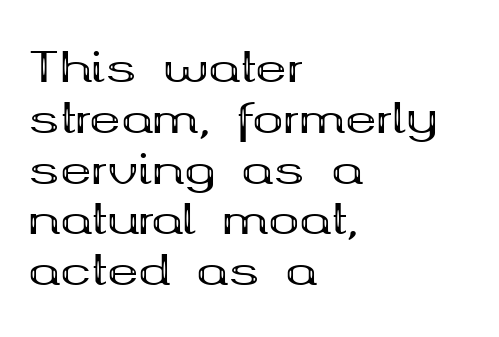
The image shows 42 px bold, wide serif type, upright; set left-aligned, line spacing 1.21x, normal letter spacing, not underlined; medium stroke contrast and a medium x-height.
